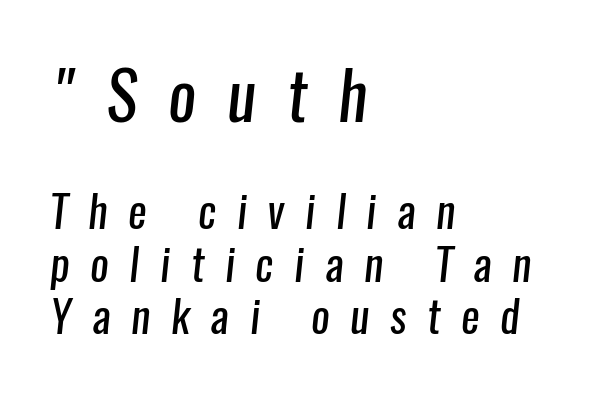
The image shows 66 px regular-weight, condensed sans-serif type; set left-aligned, line spacing 1.19x, unusually wide letter spacing (+0.47 em), not underlined; the first (top) block is 1.5x larger; low stroke contrast and a medium x-height.
